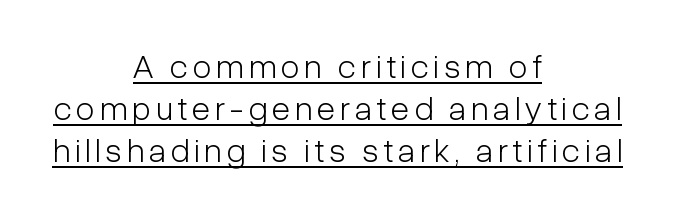
The image shows 34 px light, condensed sans-serif type, upright; set centered, line spacing 1.24x, underlined; low stroke contrast and a medium x-height.
